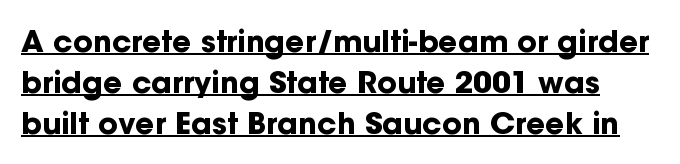
Q: Is the text bold? A: Yes.
Q: Is the text italic (slanted)? A: No, it is upright.
Q: Is the typeface a serif or a sans-serif typeface? A: Sans-serif.
Q: Is the text underlined? A: Yes.
Q: Is the spacing between letters normal or unusually wide? A: Normal.
Q: Is the spacing between lines tight, normal or loose? A: Normal.
Q: Width (condensed, normal, or wide)? A: Normal.
Q: Stroke contrast? A: Low.
Q: x-height? A: Medium.
Q: Monospaced? A: No.
